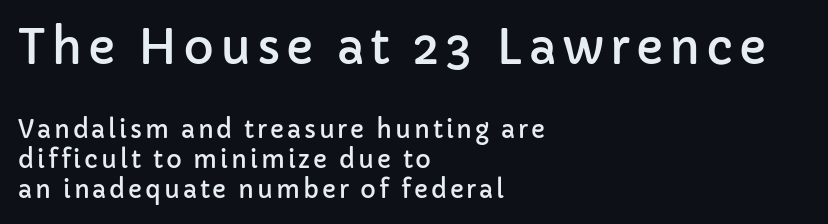
Q: Is the text italic (slanted)? A: No, it is upright.
Q: Is the typeface a serif or a sans-serif typeface? A: Sans-serif.
Q: Is the text underlined? A: No.
Q: How is the paragraph aligned? A: Left-aligned.
Q: Is the spacing between lines tight, normal or loose? A: Normal.
Q: Which block of text is set in a larger size, the first (top) or the second (bottom)? A: The first (top) one.
Q: Width (condensed, normal, or wide)? A: Normal.
Q: Stroke contrast? A: Low.
Q: x-height? A: Medium.
Q: Monospaced? A: No.
